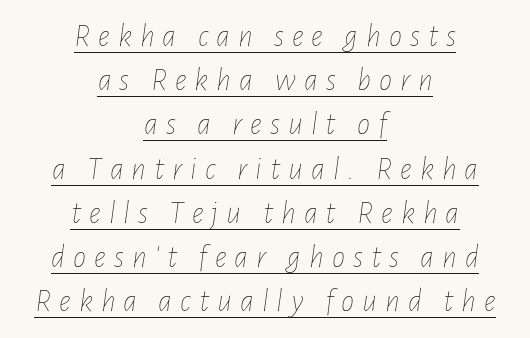
Q: Is the text bold? A: No.
Q: Is the text italic (slanted)? A: Yes, it leans right by about 7 degrees.
Q: Is the text underlined? A: Yes.
Q: How is the paragraph aligned? A: Centered.
Q: Is the spacing between letters normal or unusually wide? A: Unusually wide.
Q: Is the spacing between lines tight, normal or loose? A: Normal.
Q: Width (condensed, normal, or wide)? A: Condensed.
Q: Stroke contrast? A: Low.
Q: x-height? A: Medium.
Q: Monospaced? A: No.
